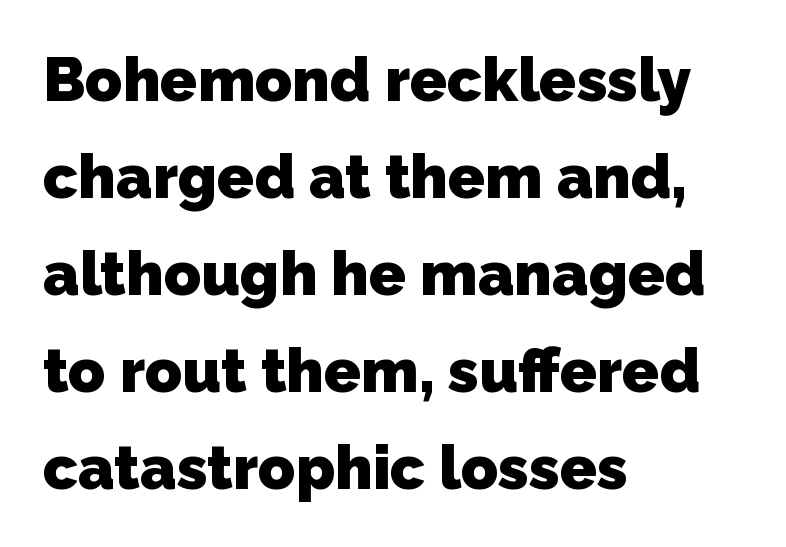
{"serif": "no", "bold": "yes", "weight": "heavy", "width": "normal", "stroke_contrast": "low", "x_height": "medium", "monospaced": "no", "underline": "no", "align": "left", "line_spacing": "normal", "line_spacing_ratio": 1.59, "letter_spacing": "normal", "letter_spacing_em": 0.0, "glyph_px": 61}
